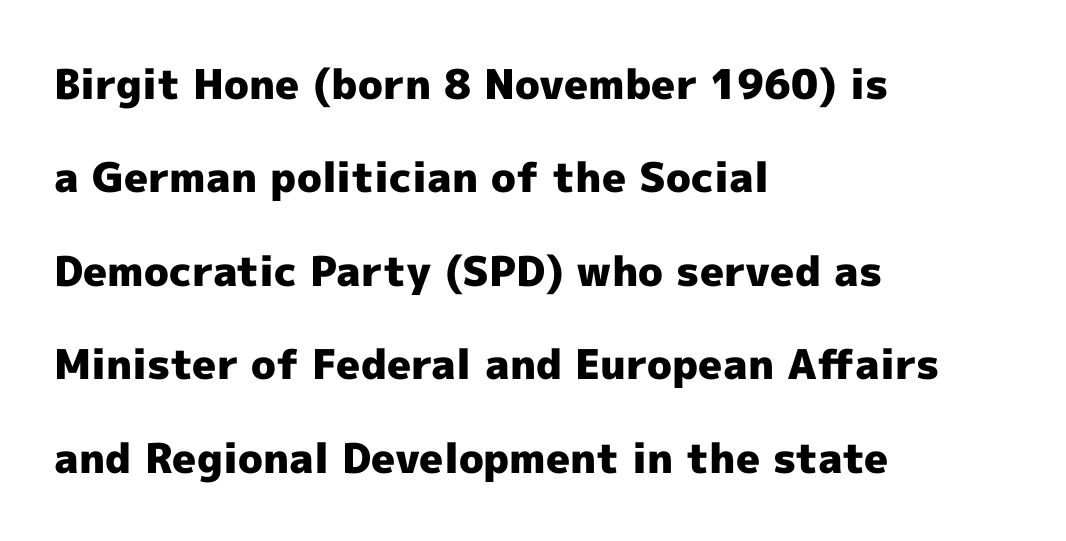
{"serif": "no", "italic": "no", "bold": "yes", "weight": "heavy", "width": "normal", "x_height": "medium", "monospaced": "no", "underline": "no", "align": "left", "line_spacing": "loose", "line_spacing_ratio": 2.28, "letter_spacing": "normal", "letter_spacing_em": 0.0, "glyph_px": 41}
